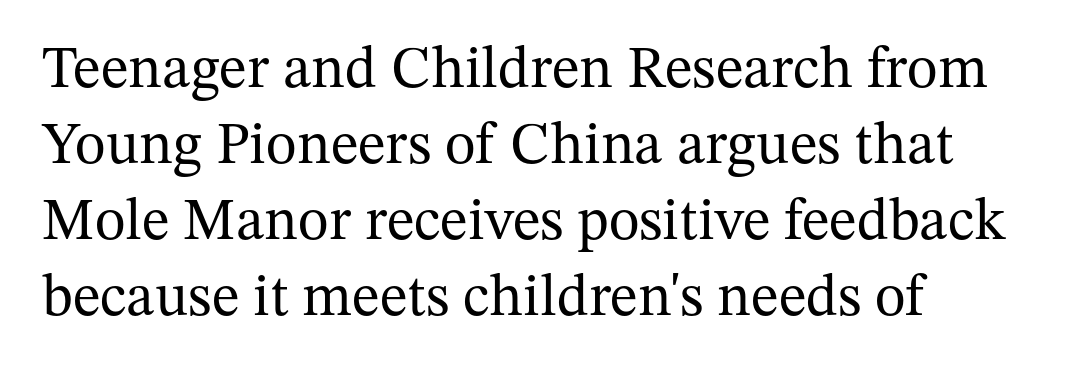
{"serif": "yes", "italic": "no", "bold": "no", "weight": "regular", "width": "normal", "stroke_contrast": "medium", "x_height": "medium", "monospaced": "no", "underline": "no", "align": "left", "line_spacing": "normal", "line_spacing_ratio": 1.29, "letter_spacing": "normal", "letter_spacing_em": 0.0, "glyph_px": 59}
